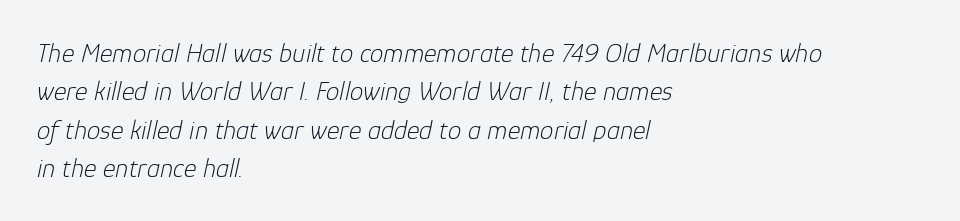
Descenders are the only things crossing below the line. Does the lettering tilt? It does — this is italic. One glance says typical: line gaps are just what's usual. Short note: letters normally spaced.
